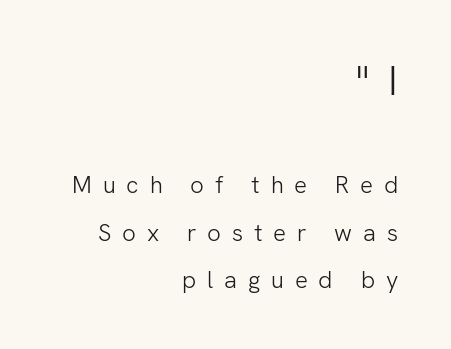
The image shows 42 px light sans-serif type, upright; set right-aligned, loose line spacing (1.97x), unusually wide letter spacing (+0.45 em), not underlined; the first (top) block is 1.75x larger; low stroke contrast and a medium x-height.
